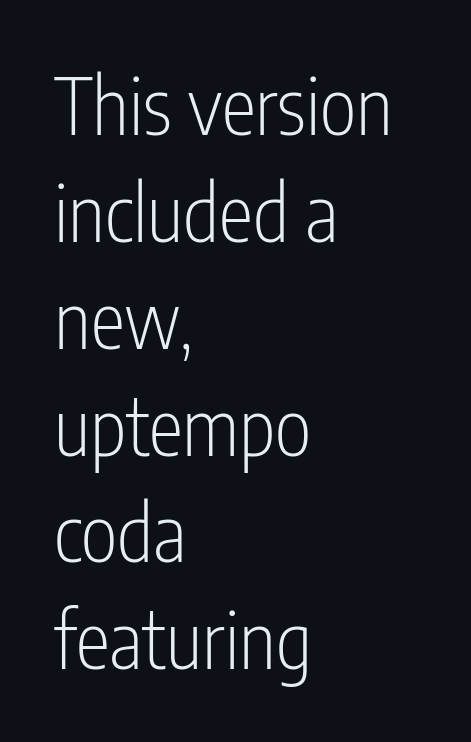
Q: Is the text bold? A: No.
Q: Is the text italic (slanted)? A: No, it is upright.
Q: Is the typeface a serif or a sans-serif typeface? A: Sans-serif.
Q: Is the text underlined? A: No.
Q: How is the paragraph aligned? A: Left-aligned.
Q: Is the spacing between letters normal or unusually wide? A: Normal.
Q: Is the spacing between lines tight, normal or loose? A: Normal.
Q: Width (condensed, normal, or wide)? A: Condensed.
Q: Stroke contrast? A: Low.
Q: x-height? A: Medium.
Q: Monospaced? A: No.
